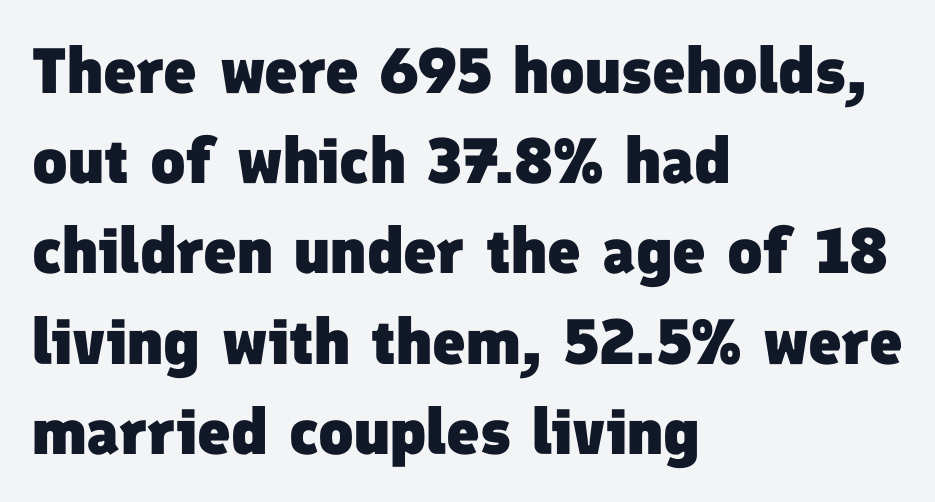
This rendering uses left alignment, leaving the right contour irregular. This is sans-serif lettering, the kind often seen on screens and signage. One glance says typical: line gaps are just what's usual. No extra tracking has been applied to these lines. Heft: maximum for text — a bold. The passage shown is not underscored anywhere.
